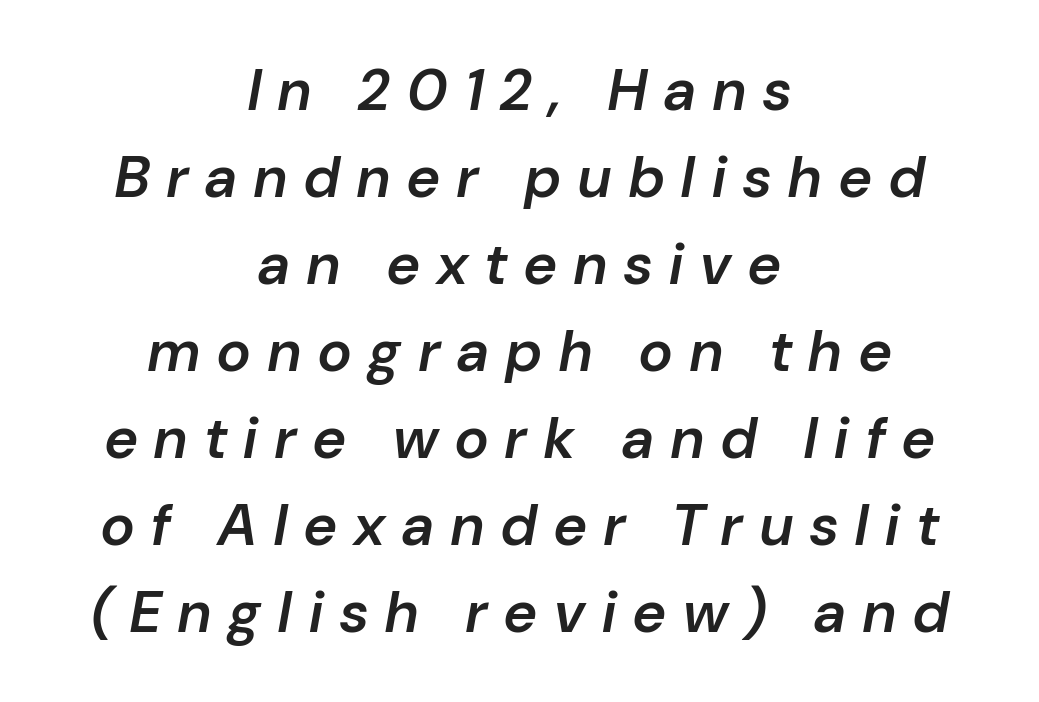
Horizontal bands of white between lines are of average thickness. Inter-character spacing is expanded well beyond the font's built-in metrics. The letters are semibold — heavier than regular but short of a full bold. Clear beneath every line of the passage.
